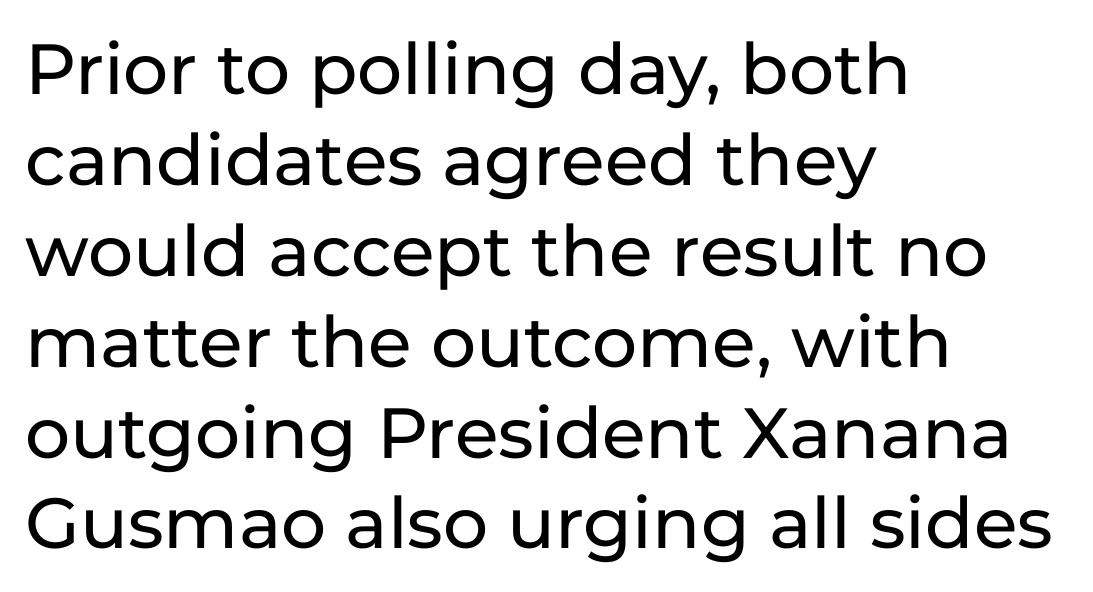
Q: Is the text italic (slanted)? A: No, it is upright.
Q: Is the typeface a serif or a sans-serif typeface? A: Sans-serif.
Q: Is the text underlined? A: No.
Q: How is the paragraph aligned? A: Left-aligned.
Q: Is the spacing between letters normal or unusually wide? A: Normal.
Q: Is the spacing between lines tight, normal or loose? A: Normal.
Q: Width (condensed, normal, or wide)? A: Normal.
Q: Stroke contrast? A: Low.
Q: x-height? A: Medium.
Q: Monospaced? A: No.
